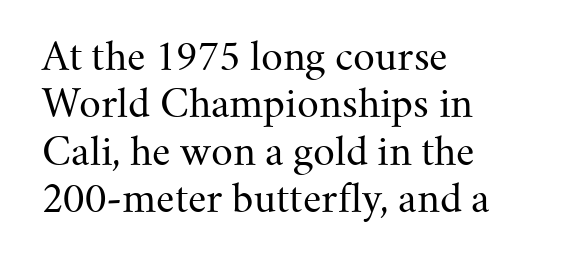
{"serif": "yes", "italic": "no", "bold": "no", "weight": "regular", "width": "normal", "stroke_contrast": "medium", "x_height": "small", "monospaced": "no", "underline": "no", "align": "left", "line_spacing": "normal", "line_spacing_ratio": 1.25, "letter_spacing": "normal", "letter_spacing_em": 0.0, "glyph_px": 38}
